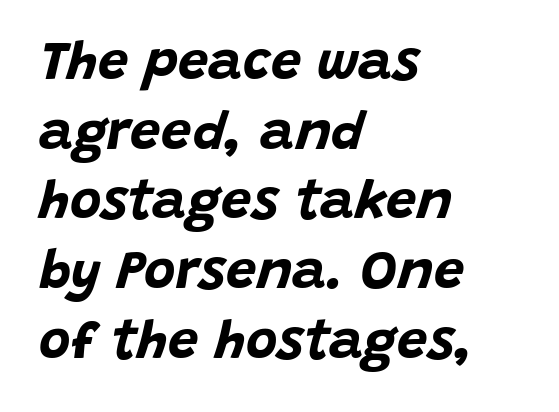
The image shows 54 px bold type, italic (leaning right); set left-aligned, normal line spacing (1.29x), normal letter spacing, not underlined; low stroke contrast and a large x-height.
